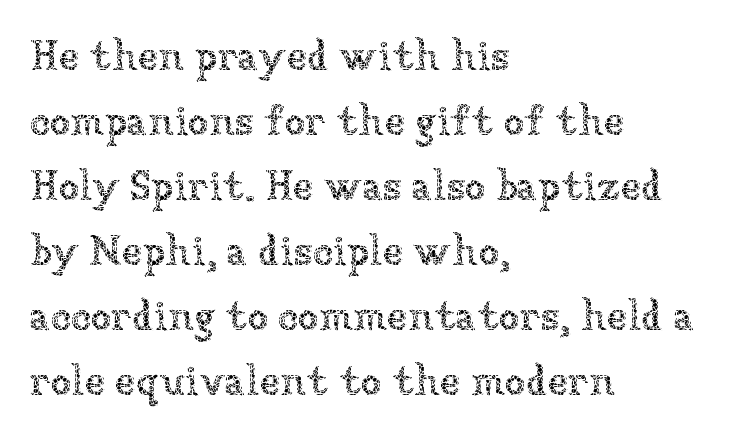
Q: Is the text bold? A: No.
Q: Is the text italic (slanted)? A: No, it is upright.
Q: Is the text underlined? A: No.
Q: How is the paragraph aligned? A: Left-aligned.
Q: Is the spacing between letters normal or unusually wide? A: Normal.
Q: Is the spacing between lines tight, normal or loose? A: Normal.
Q: Width (condensed, normal, or wide)? A: Normal.
Q: Stroke contrast? A: Low.
Q: x-height? A: Medium.
Q: Monospaced? A: No.
